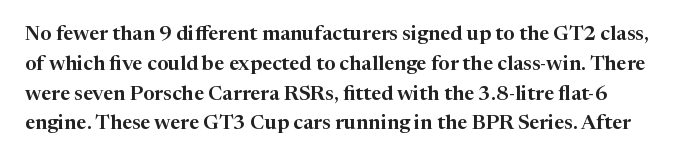
The image shows 20 px text type, upright; set normal line spacing (1.49x), normal letter spacing, not underlined.
